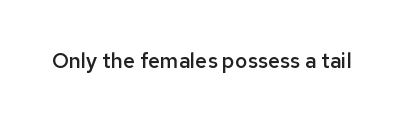
Typesetter's note: demi weight, one step under bold. The specimen omits any rule beneath the text block's lines. Is there any slant? The stems are plumb. Does extra space separate the letters? No, they use regular spacing.
